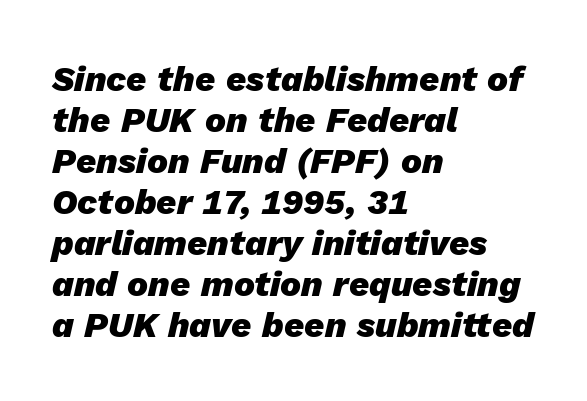
I'd describe the lettering as bold — thick and assertive. A typesetter would call this zero additional tracking. The gap between lines stays unmarked. These lines were composed using italics. The rendering anchors every line to the left-hand side. These lines are rendered in a variable-pitch font.
